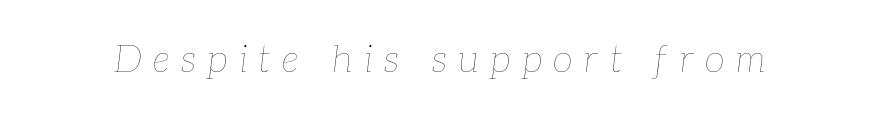
The image shows 37 px thin type, italic (leaning right); set unusually wide letter spacing (+0.31 em), not underlined; low stroke contrast and a medium x-height.
